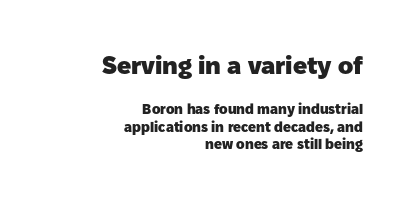
{"italic": "no", "bold": "yes", "underline": "no", "align": "right", "line_spacing_ratio": 1.22, "letter_spacing": "normal", "letter_spacing_em": 0.0, "larger_block": "first", "size_ratio": 1.79, "glyph_px": 25}
